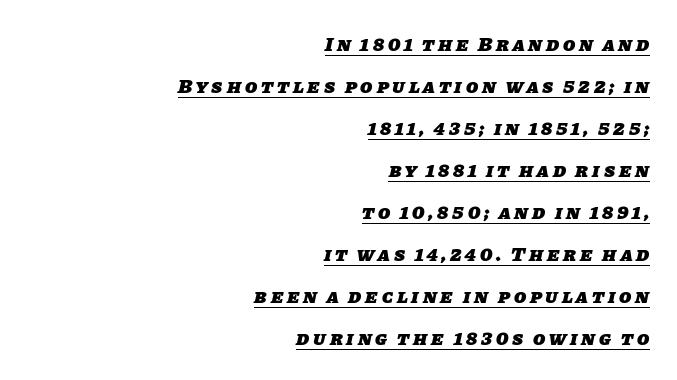
{"bold": "yes", "underline": "yes", "align": "right", "line_spacing": "loose", "line_spacing_ratio": 2.1, "glyph_px": 20}
